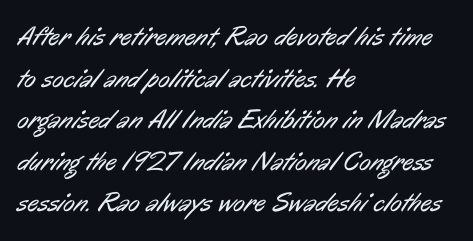
Q: Is the text bold? A: No.
Q: Is the text underlined? A: No.
Q: How is the paragraph aligned? A: Left-aligned.
Q: Is the spacing between letters normal or unusually wide? A: Normal.
Q: Is the spacing between lines tight, normal or loose? A: Normal.
